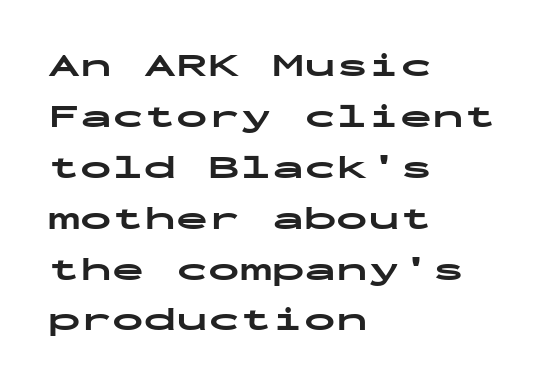
{"serif": "no", "italic": "no", "bold": "yes", "weight": "bold", "width": "wide", "stroke_contrast": "low", "x_height": "medium", "monospaced": "yes", "underline": "no", "align": "left", "line_spacing": "normal", "line_spacing_ratio": 1.59, "letter_spacing": "normal", "letter_spacing_em": 0.0, "glyph_px": 32}
